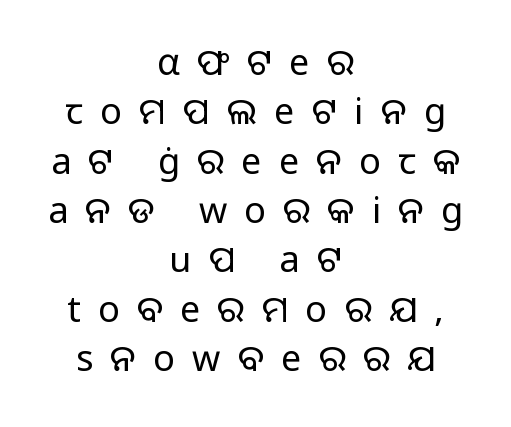
{"serif": "no", "italic": "no", "bold": "no", "weight": "regular", "width": "normal", "stroke_contrast": "low", "x_height": "medium", "monospaced": "no", "underline": "no", "align": "center", "line_spacing": "normal", "line_spacing_ratio": 1.37, "letter_spacing": "wide", "letter_spacing_em": 0.48, "glyph_px": 36}
